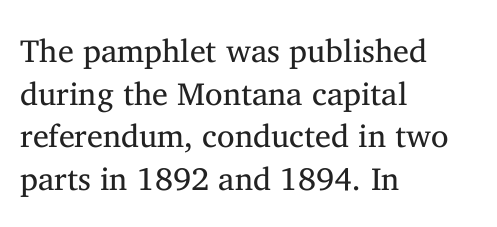
Honestly, the letter spacing is just normal — you wouldn't notice it. You can tell from the footed stems that serif type was used. The type sits square on the baseline with zero lean. Notice how the passage keeps a crisp vertical edge on the left only. The baseline area is clear.
